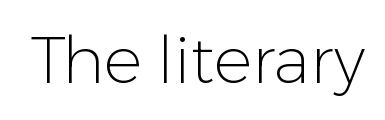
Grotesque or geometric, the face here clearly has no serifs. Character widths vary here, with narrow letters taking less room than wide ones. The typography opts for an upright posture over an oblique one. The words here are not underlined.
